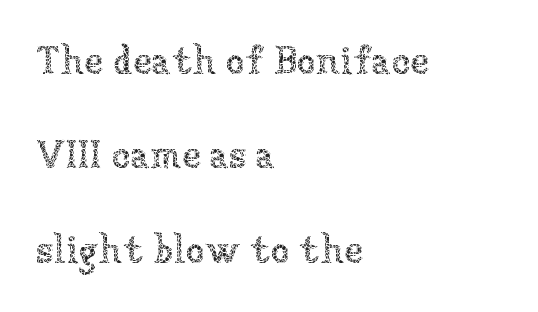
The image shows 39 px thin type, upright; set left-aligned, loose line spacing (2.42x), normal letter spacing, not underlined; low stroke contrast and a medium x-height.
